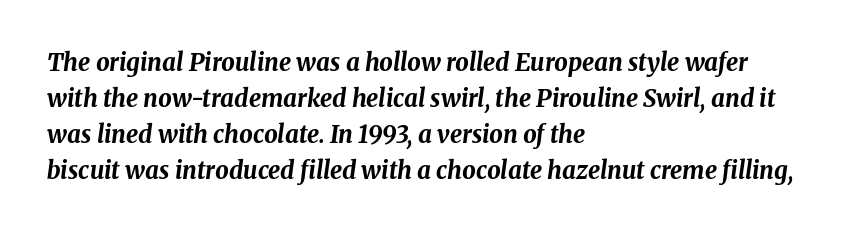
Q: Is the text bold? A: Yes.
Q: Is the text italic (slanted)? A: Yes, it leans right by about 8 degrees.
Q: Is the text underlined? A: No.
Q: How is the paragraph aligned? A: Left-aligned.
Q: Is the spacing between letters normal or unusually wide? A: Normal.
Q: Is the spacing between lines tight, normal or loose? A: Normal.
